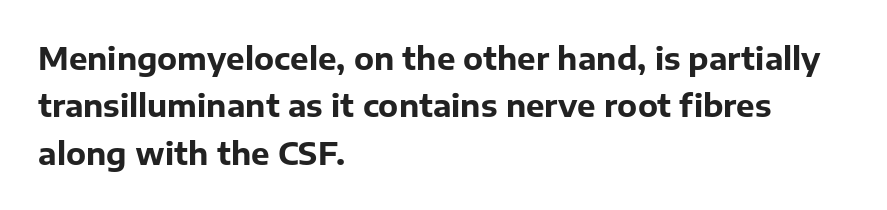
The designer left line spacing at the default. As a designer I'd log this as weight 700, bold. Posture: vertical. These lines are set flush left with a ragged right edge. The foot of each line stays bare and open.
